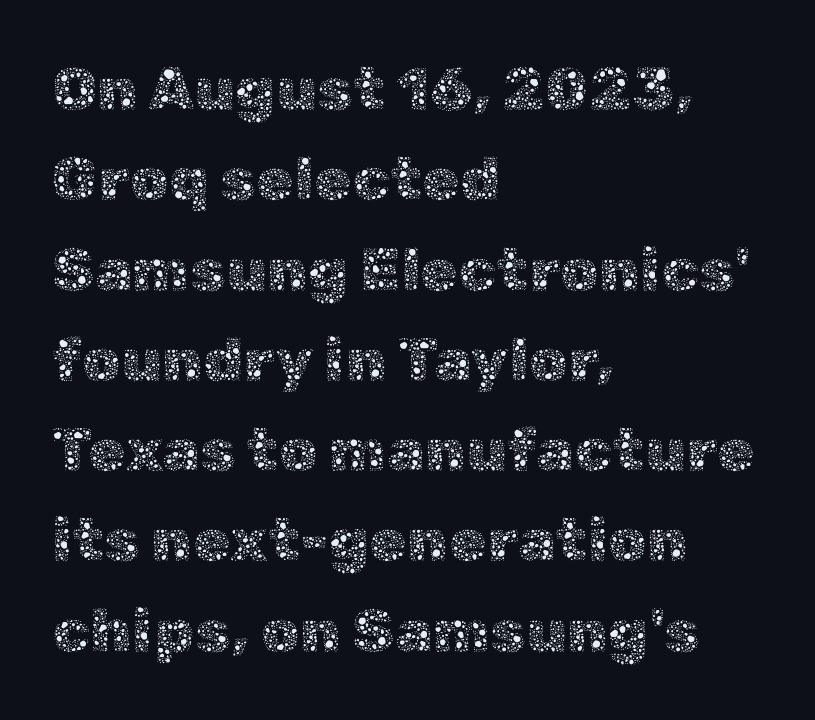
Q: Is the text bold? A: No.
Q: Is the text italic (slanted)? A: No, it is upright.
Q: Is the text underlined? A: No.
Q: How is the paragraph aligned? A: Left-aligned.
Q: Is the spacing between letters normal or unusually wide? A: Normal.
Q: Is the spacing between lines tight, normal or loose? A: Normal.
Q: Width (condensed, normal, or wide)? A: Normal.
Q: x-height? A: Medium.
Q: Monospaced? A: No.
